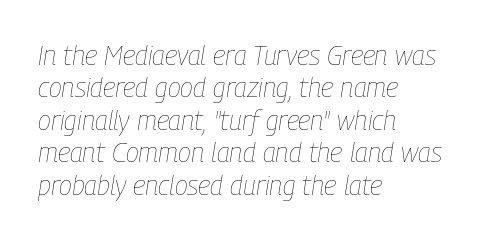
The image shows 27 px text type, italic (leaning right); set left-aligned, line spacing 1.2x, normal letter spacing, not underlined.
